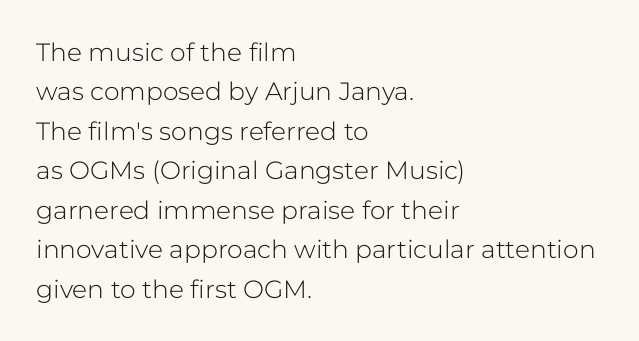
The image shows 25 px text type, upright; set left-aligned, normal line spacing (1.58x), normal letter spacing, not underlined.
